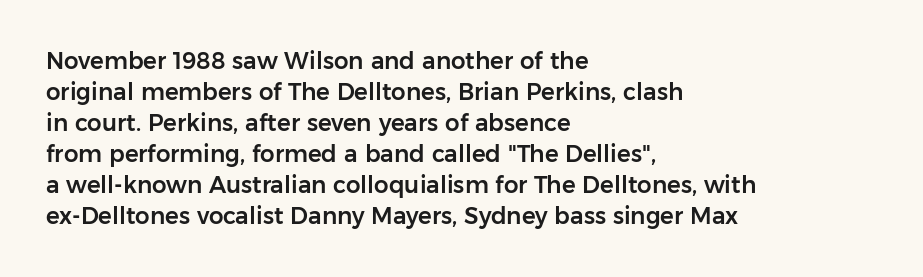
The designer left line spacing at the default. Glance below the letters and you will spot only blank space. The letters sit at their default tracking, neither squeezed nor spread. If you drew a line through each stem, it would be perfectly vertical. The compositor pushed each line to the left boundary.
